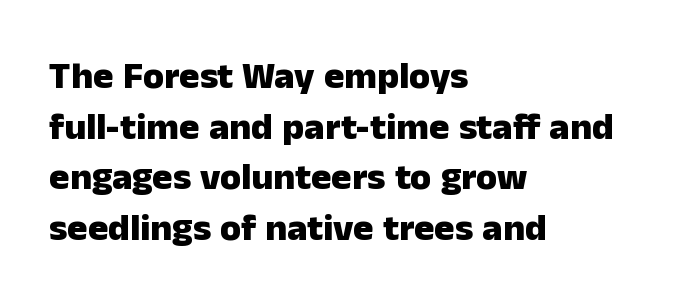
{"serif": "no", "italic": "no", "bold": "yes", "weight": "heavy", "width": "normal", "stroke_contrast": "low", "x_height": "medium", "monospaced": "no", "underline": "no", "align": "left", "line_spacing": "normal", "line_spacing_ratio": 1.33, "letter_spacing": "normal", "letter_spacing_em": 0.0, "glyph_px": 38}
